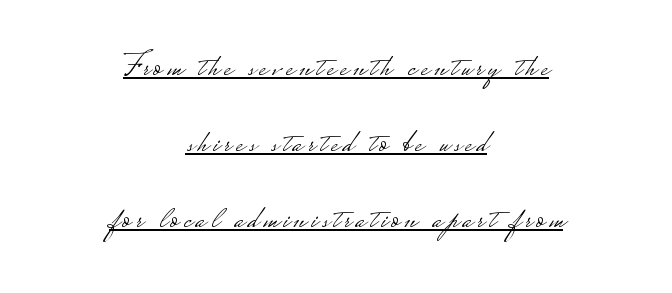
{"serif": "no", "bold": "no", "weight": "light", "width": "wide", "stroke_contrast": "low", "monospaced": "no", "underline": "yes", "align": "center", "line_spacing": "loose", "line_spacing_ratio": 2.3, "glyph_px": 33}
